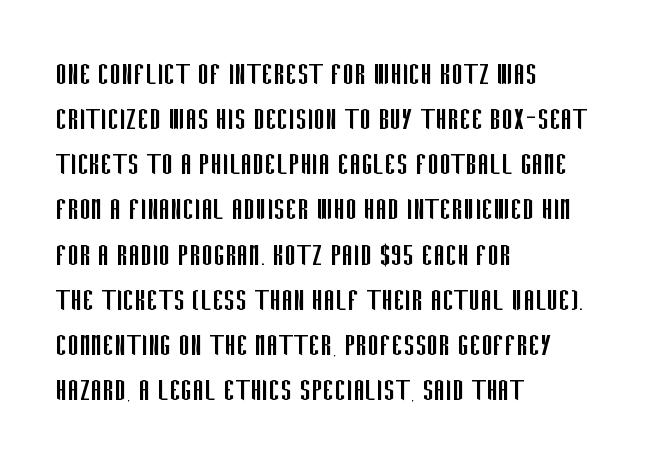
The letters advance in unequal steps, a hallmark of proportional type. A typesetter would mark this as roman, not italic. Honestly, there is no underline to notice here at all. There is no visible air inserted between adjacent glyphs.
